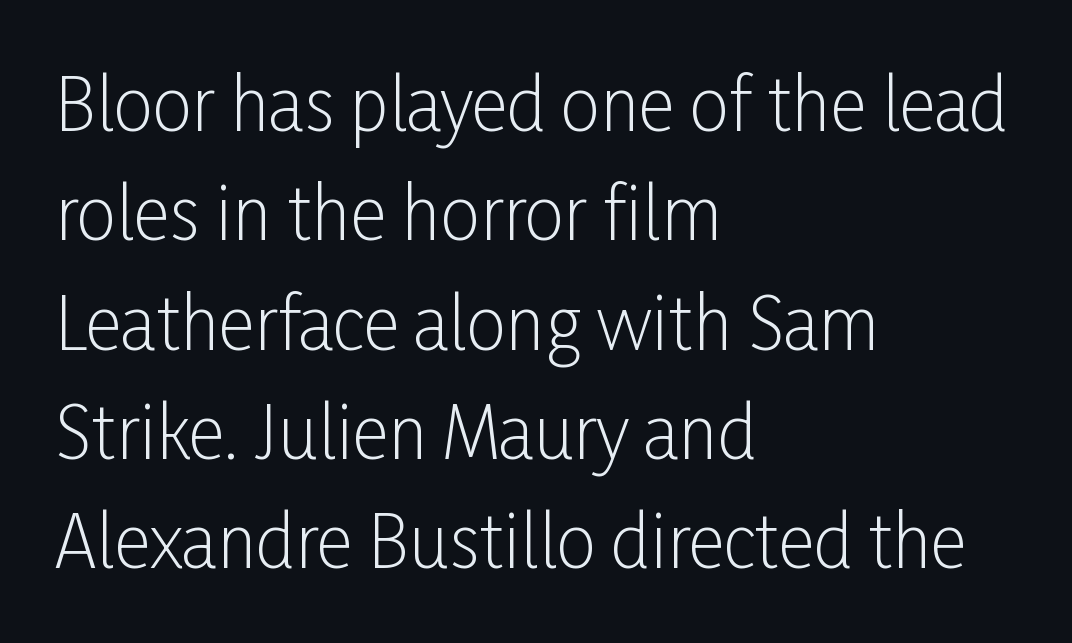
The face used here is proportionally spaced, like ordinary book or web type. Nope, no serifs anywhere on these letters. Honestly, the row spacing looks completely unremarkable. The paragraph has a hard left edge and a soft right edge. Letter spacing: default.
